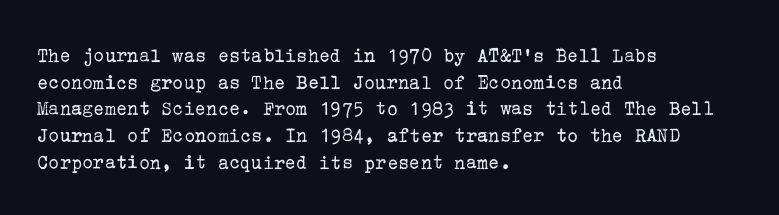
Q: Is the text bold? A: No.
Q: Is the text italic (slanted)? A: No, it is upright.
Q: Is the text underlined? A: No.
Q: How is the paragraph aligned? A: Left-aligned.
Q: Is the spacing between letters normal or unusually wide? A: Normal.
Q: Is the spacing between lines tight, normal or loose? A: Normal.
